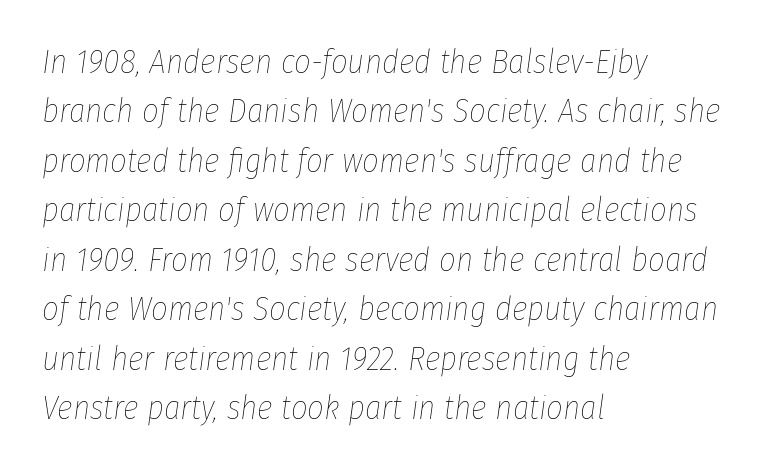
{"italic": "yes", "lean": "right", "slant_degrees": 8, "bold": "no", "weight": "thin", "width": "condensed", "stroke_contrast": "low", "x_height": "medium", "monospaced": "no", "underline": "no", "align": "left", "line_spacing": "normal", "line_spacing_ratio": 1.5, "letter_spacing": "normal", "letter_spacing_em": 0.0, "glyph_px": 33}
